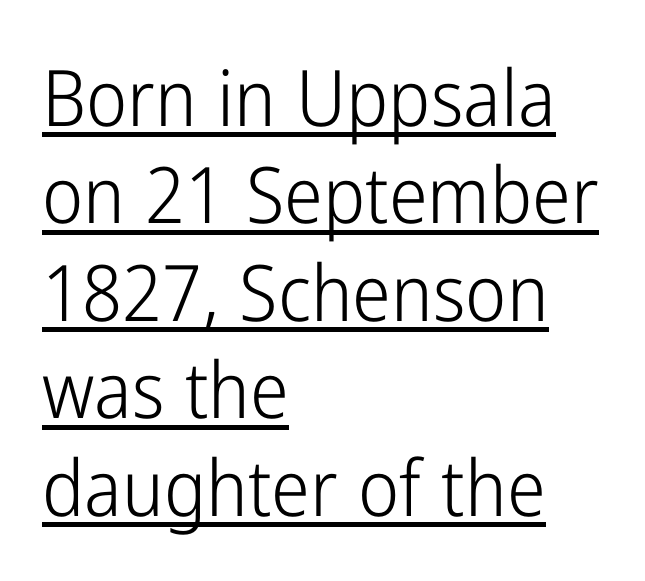
{"serif": "no", "italic": "no", "bold": "no", "weight": "light", "width": "condensed", "stroke_contrast": "low", "x_height": "medium", "monospaced": "no", "underline": "yes", "align": "left", "line_spacing": "normal", "line_spacing_ratio": 1.25, "letter_spacing": "normal", "letter_spacing_em": 0.0, "glyph_px": 78}
